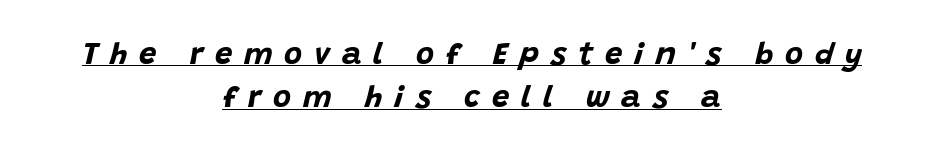
The letters are spread apart with noticeably loose tracking. Students, observe the line beneath the letters — that is underlining. You could not count columns in this text — the font is proportionally spaced. In CSS terms this would be text-align: center. Successive baselines arrive at the customary interval. If you drew a line through each stem, it would be angled.
